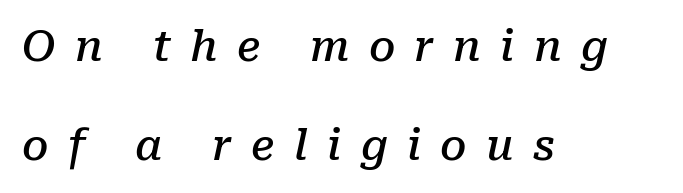
{"serif": "yes", "italic": "yes", "lean": "right", "slant_degrees": 10, "bold": "semi", "weight": "semibold", "width": "normal", "stroke_contrast": "low", "x_height": "medium", "monospaced": "no", "underline": "no", "align": "left", "line_spacing": "loose", "line_spacing_ratio": 2.35, "letter_spacing": "wide", "letter_spacing_em": 0.46, "glyph_px": 42}
